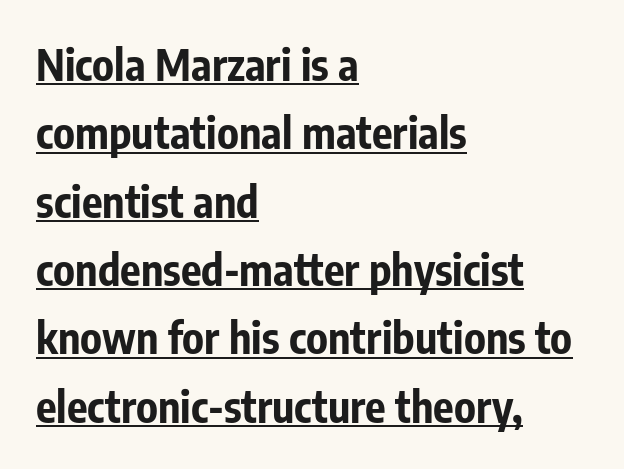
The image shows 43 px bold, condensed sans-serif type, upright; set left-aligned, normal line spacing (1.59x), normal letter spacing, underlined; low stroke contrast and a medium x-height.
